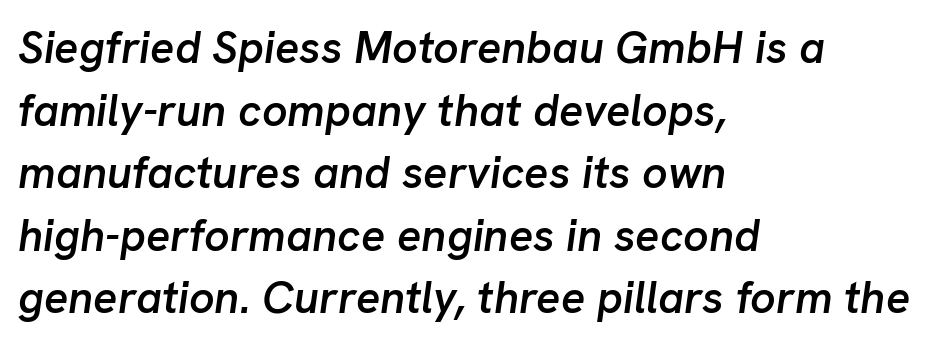
The rag falls on the right side of this text block. You could not count columns in this text — the font is proportionally spaced. The whole block is typeset with a tilt. In terms of letterspacing, this is plain default setting.
